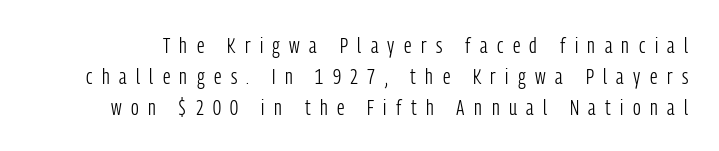
The line texture is sparse and dotted thanks to wide tracking. Words float on clear page, feet unadorned. This reads as an unemphasized weight, regular at the heaviest. Honestly, the row spacing looks completely unremarkable.
